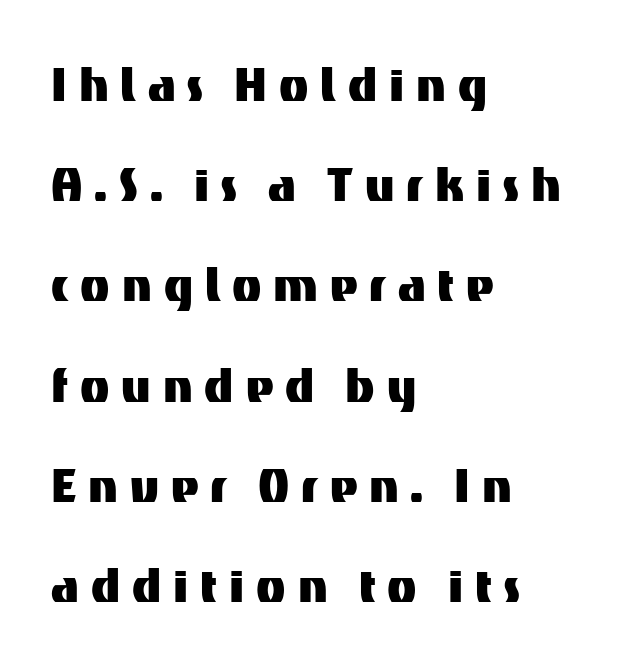
The image shows 60 px sans-serif type, upright; set left-aligned, normal line spacing (1.67x), unusually wide letter spacing (+0.2 em), not underlined; medium stroke contrast and a medium x-height.
